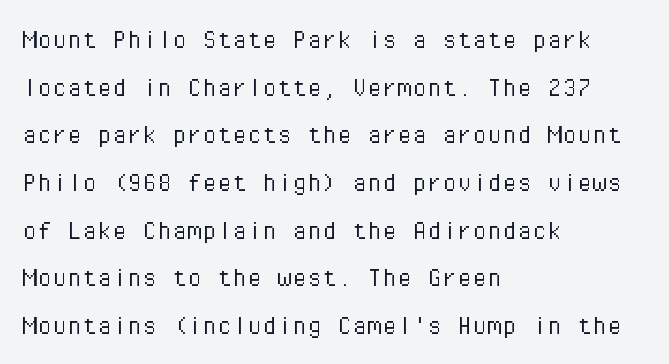
The image shows 30 px light sans-serif type, upright, monospaced; set left-aligned, normal line spacing (1.59x), normal letter spacing, not underlined; low stroke contrast and a medium x-height.
